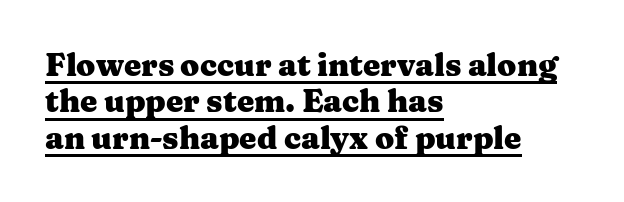
{"serif": "yes", "italic": "no", "bold": "yes", "weight": "heavy", "width": "wide", "stroke_contrast": "medium", "x_height": "medium", "monospaced": "no", "underline": "yes", "align": "left", "line_spacing_ratio": 1.17, "letter_spacing": "normal", "letter_spacing_em": 0.0, "glyph_px": 31}
